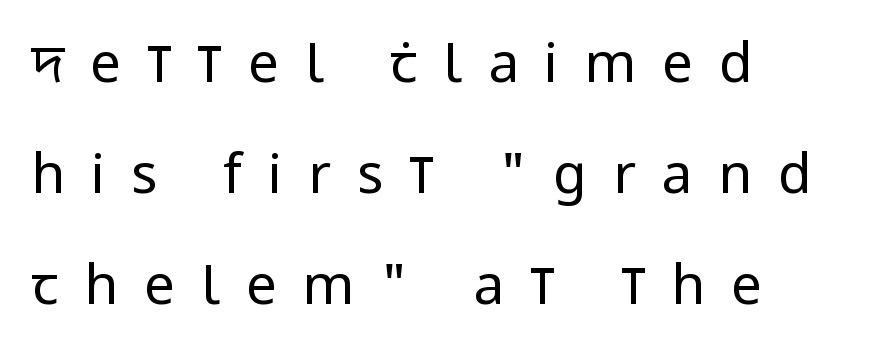
{"serif": "no", "italic": "no", "bold": "no", "weight": "regular", "width": "condensed", "stroke_contrast": "low", "x_height": "large", "monospaced": "no", "underline": "no", "align": "left", "line_spacing": "loose", "line_spacing_ratio": 2.02, "letter_spacing": "wide", "letter_spacing_em": 0.47, "glyph_px": 55}
